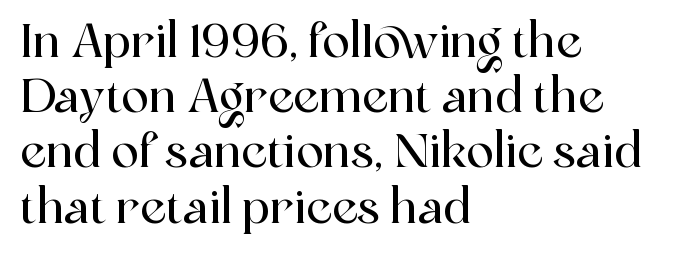
The rendering uses natural spacing where letterforms have individual widths. Font category for this specimen: serif. Clear beneath every line of the passage. Designer's note — italics off, roman on.
